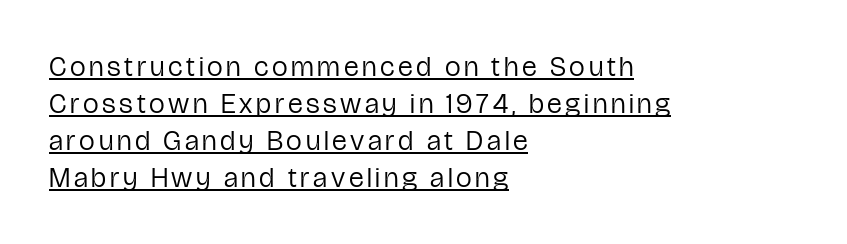
The image shows 28 px regular-weight, condensed sans-serif type, upright; set left-aligned, normal line spacing (1.32x), underlined; low stroke contrast and a medium x-height.
